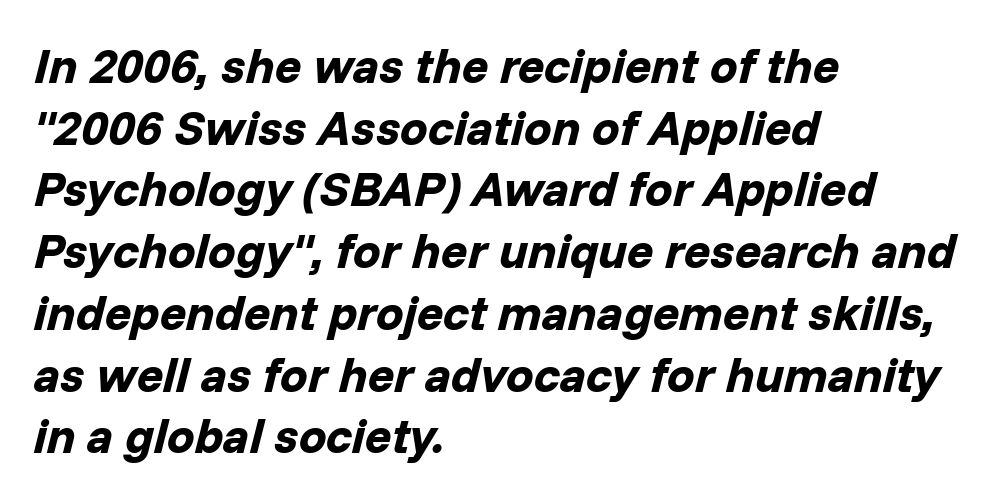
{"italic": "yes", "lean": "right", "slant_degrees": 14, "bold": "yes", "weight": "bold", "width": "normal", "stroke_contrast": "low", "x_height": "medium", "monospaced": "no", "underline": "no", "align": "left", "line_spacing": "normal", "line_spacing_ratio": 1.26, "letter_spacing": "normal", "letter_spacing_em": 0.0, "glyph_px": 49}
